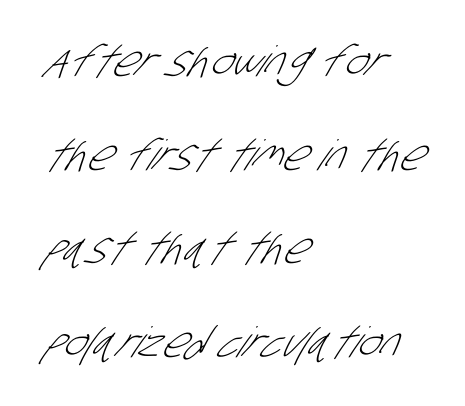
{"serif": "no", "bold": "no", "weight": "light", "width": "condensed", "stroke_contrast": "low", "x_height": "large", "monospaced": "no", "underline": "no", "align": "left", "line_spacing": "loose", "line_spacing_ratio": 2.23, "letter_spacing": "normal", "letter_spacing_em": 0.0, "glyph_px": 42}
